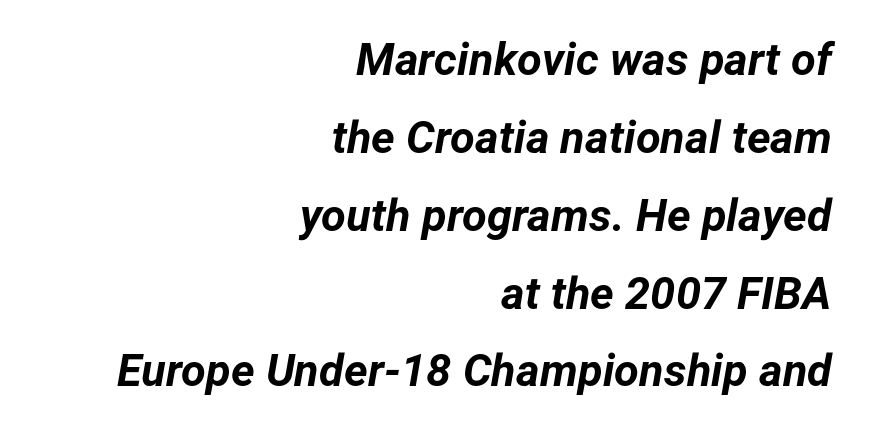
{"italic": "yes", "lean": "right", "slant_degrees": 12, "bold": "yes", "weight": "bold", "width": "normal", "stroke_contrast": "low", "x_height": "medium", "monospaced": "no", "underline": "no", "align": "right", "line_spacing_ratio": 1.73, "letter_spacing": "normal", "letter_spacing_em": 0.0, "glyph_px": 45}
